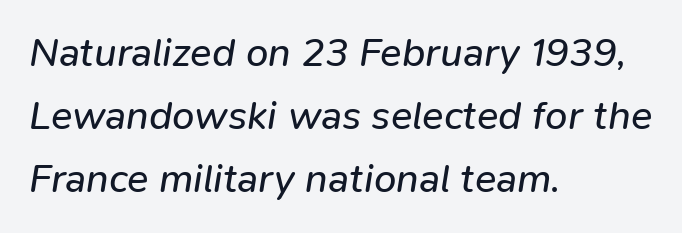
These lines keep a tight, regular rhythm from letter to letter. The rendering uses a moderate line-height, typical for paragraphs. The rendering applies a slant to the glyphs. Here the designer chose a conventional face with non-uniform glyph widths. A clean baseline with only descenders dipping below it. Stem width sits at or under what a default text font uses.
